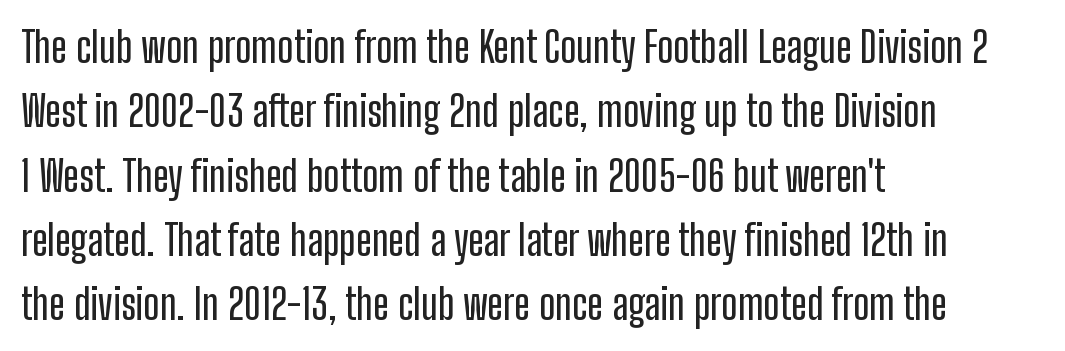
Are there feet on the stems? There aren't — it's a sans. Every stem runs plumb, perpendicular to the baseline. Character widths vary here, with narrow letters taking less room than wide ones. The block of text has a typical density, with ordinary space between rows. The rendering anchors every line to the left-hand side.
